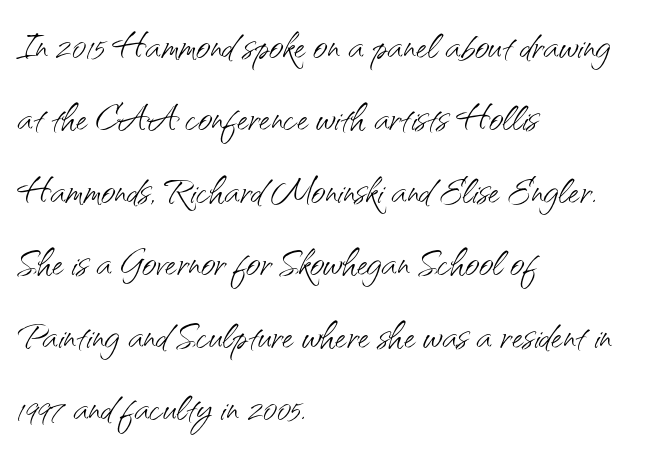
Q: Is the text bold? A: No.
Q: Is the text italic (slanted)? A: Yes.
Q: Is the typeface a serif or a sans-serif typeface? A: Sans-serif.
Q: Is the text underlined? A: No.
Q: How is the paragraph aligned? A: Left-aligned.
Q: Is the spacing between letters normal or unusually wide? A: Normal.
Q: Is the spacing between lines tight, normal or loose? A: Normal.
Q: Width (condensed, normal, or wide)? A: Normal.
Q: Stroke contrast? A: Medium.
Q: x-height? A: Small.
Q: Monospaced? A: No.
